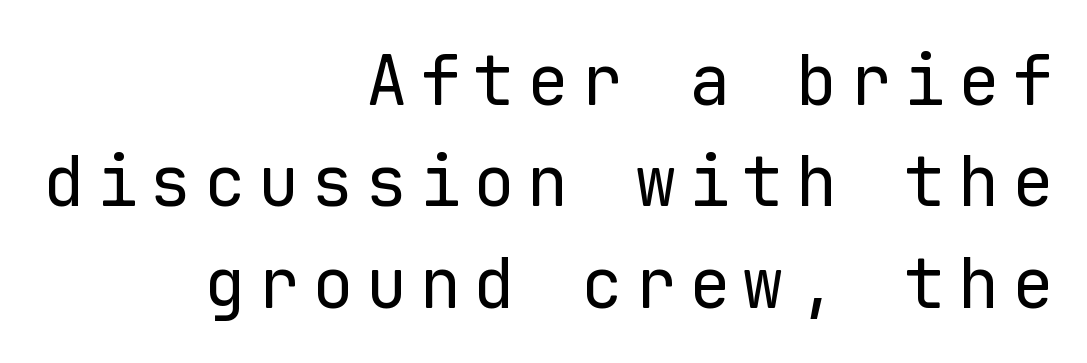
Q: Is the text bold? A: No.
Q: Is the text italic (slanted)? A: No, it is upright.
Q: Is the typeface a serif or a sans-serif typeface? A: Sans-serif.
Q: Is the text underlined? A: No.
Q: How is the paragraph aligned? A: Right-aligned.
Q: Is the spacing between lines tight, normal or loose? A: Normal.
Q: Width (condensed, normal, or wide)? A: Normal.
Q: Stroke contrast? A: Low.
Q: x-height? A: Medium.
Q: Monospaced? A: Yes.
